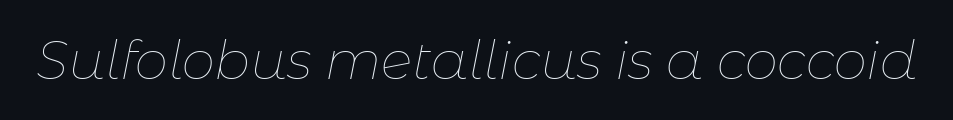
Nothing heavy about these letters — not bold at all. Inter-character spacing is left at the font's built-in metrics. Style check: oblique. The glyphs are unaccompanied by any horizontal stroke below them. The face used here is proportionally spaced, like ordinary book or web type.
